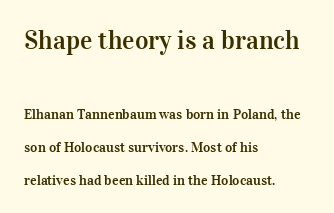
{"italic": "no", "underline": "no", "align": "left", "line_spacing": "loose", "line_spacing_ratio": 2.33, "letter_spacing": "normal", "letter_spacing_em": 0.0, "larger_block": "first", "size_ratio": 1.86, "glyph_px": 26}
